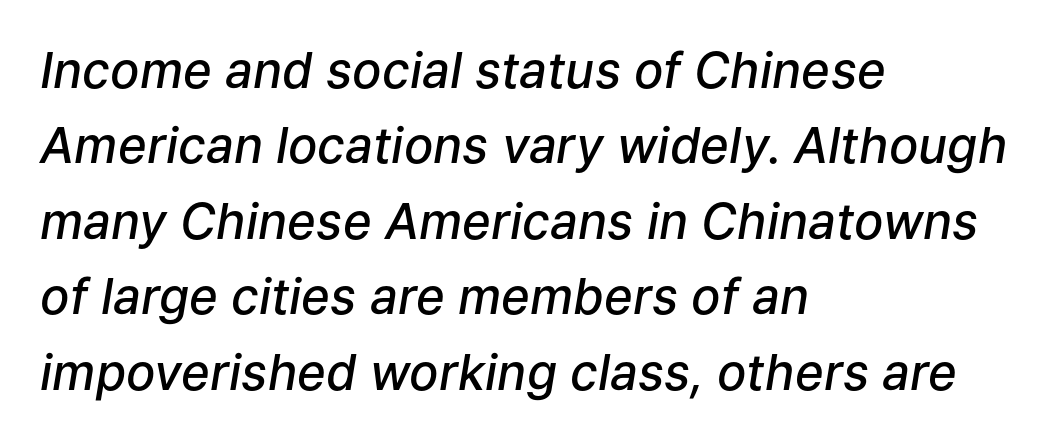
{"italic": "yes", "lean": "right", "slant_degrees": 9, "bold": "semi", "weight": "semibold", "width": "normal", "stroke_contrast": "low", "x_height": "medium", "monospaced": "no", "underline": "no", "align": "left", "line_spacing": "normal", "line_spacing_ratio": 1.54, "letter_spacing": "normal", "letter_spacing_em": 0.0, "glyph_px": 49}
